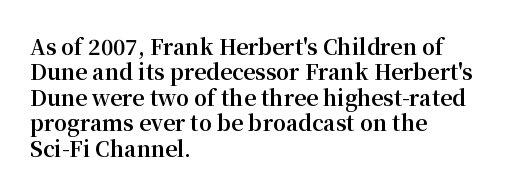
The gaps between neighbouring characters are ordinary and unremarkable. Heavy, bold letterforms. Posture: straight, roman, zero tilt. Caption: multi-line text, flush left, ragged right. Clear beneath every line of the passage.
